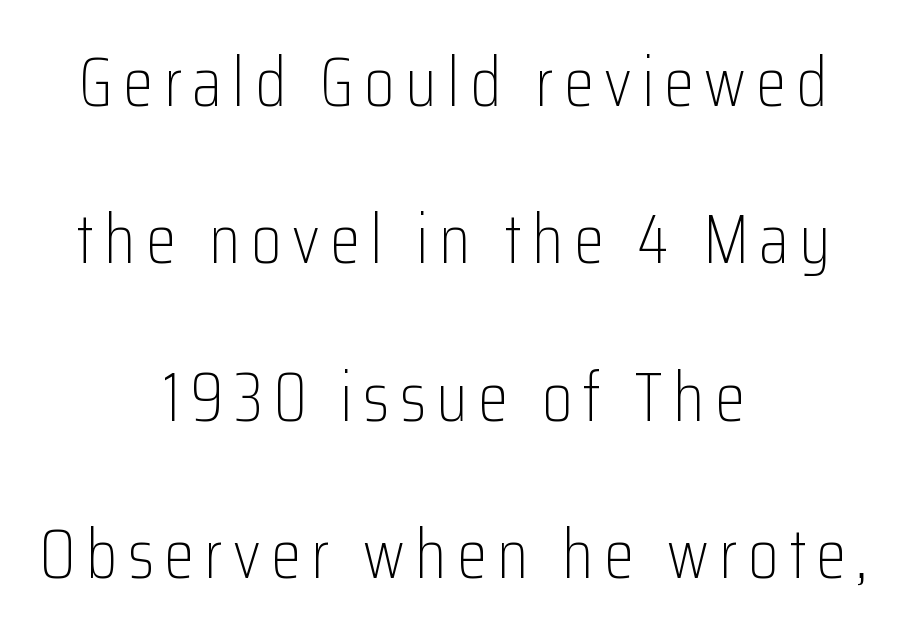
Font category for this specimen: sans-serif. Every stem runs plumb, perpendicular to the baseline. Stroke thickness stays within the range of a standard reading face or lighter. The vertical gap from one line to the next is large. Has an underline been added? It has not. Is this a fixed-width face? No — the glyphs have proportional, varying widths.
